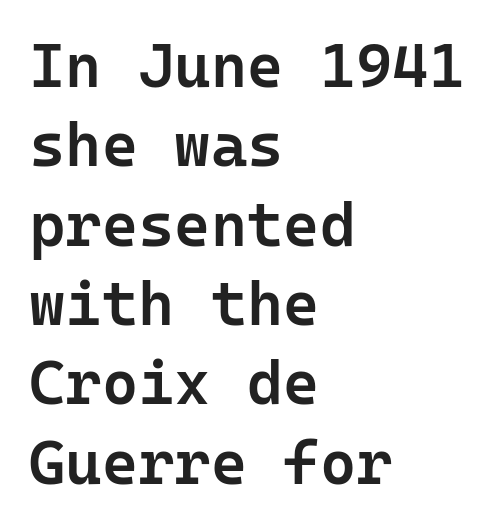
If you drew a ruler down the left edge, every line would touch it. This sample uses an upright cut, with every glyph sitting square on the baseline. Weight: semibold (demi). The rows are spaced the way most documents space them.
